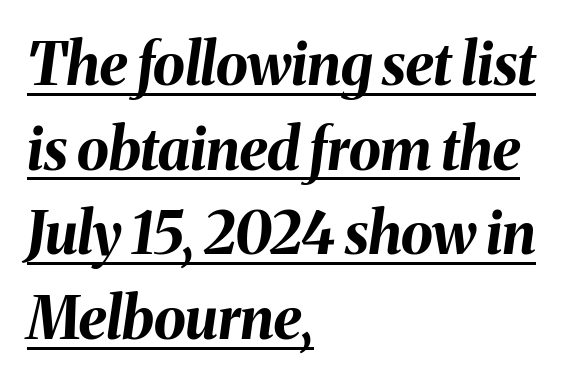
{"italic": "yes", "lean": "right", "slant_degrees": 8, "bold": "yes", "weight": "bold", "width": "normal", "stroke_contrast": "medium", "x_height": "medium", "monospaced": "no", "underline": "yes", "align": "left", "line_spacing": "normal", "line_spacing_ratio": 1.46, "letter_spacing": "normal", "letter_spacing_em": 0.0, "glyph_px": 58}
